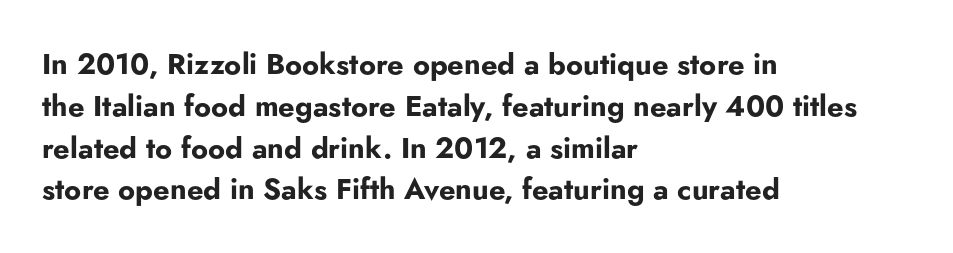
The image shows 29 px bold sans-serif type, upright; set left-aligned, normal line spacing (1.44x), normal letter spacing, not underlined; low stroke contrast and a small x-height.
